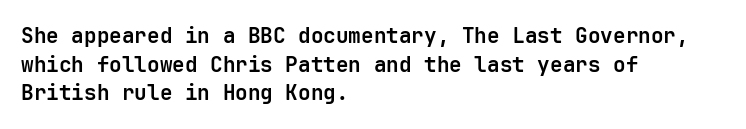
The image shows 21 px bold type, upright; set left-aligned, normal line spacing (1.36x), normal letter spacing, not underlined.
